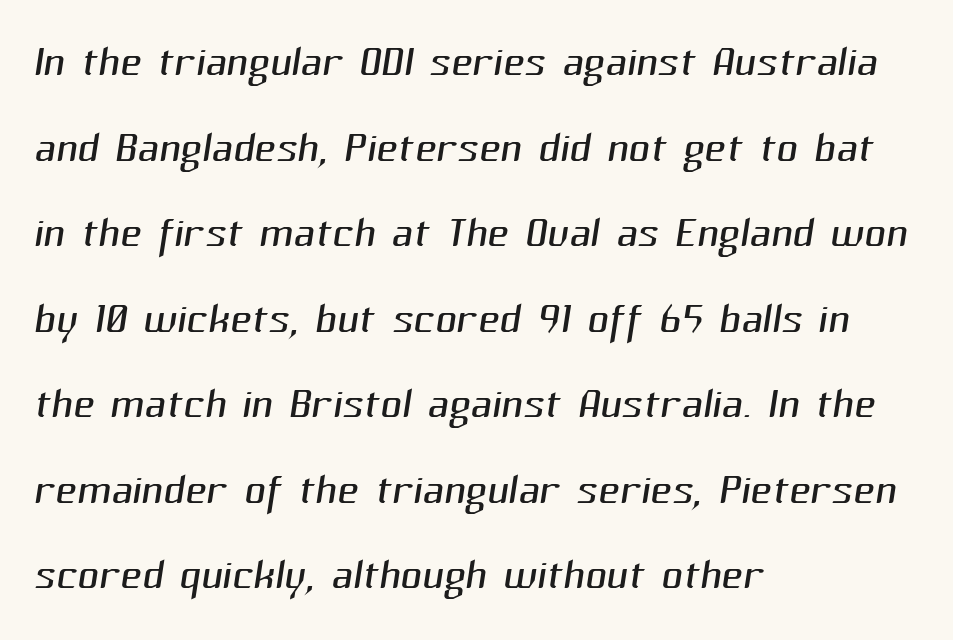
{"serif": "no", "bold": "no", "weight": "light", "width": "normal", "stroke_contrast": "medium", "x_height": "medium", "monospaced": "no", "underline": "no", "align": "left", "line_spacing": "normal", "line_spacing_ratio": 1.45, "letter_spacing": "normal", "letter_spacing_em": 0.0, "glyph_px": 59}
